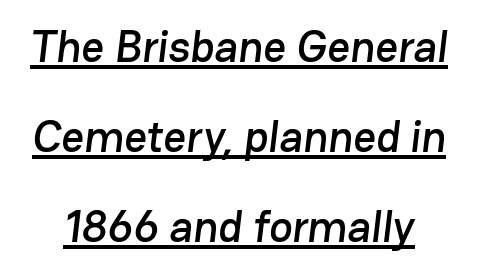
There is no visible air inserted between adjacent glyphs. The rendering uses a large line-height, opening up the rows. A rule runs beneath these lines of type. This sample has the flowing, uneven cadence of proportional lettering. The passage shown is typeset with a sans-serif family.
